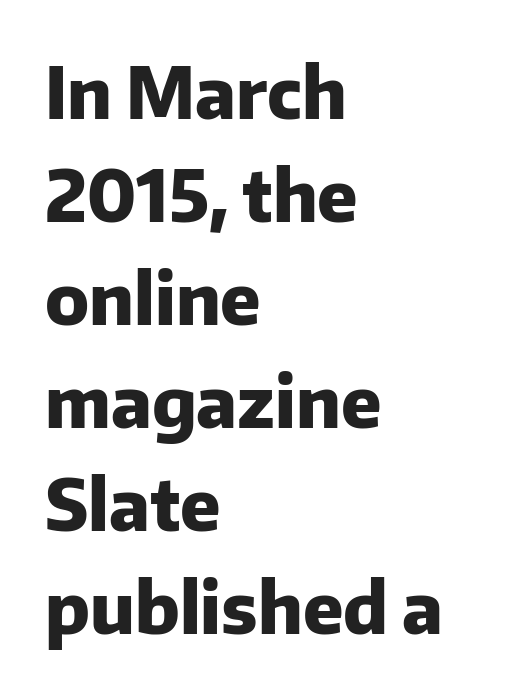
Q: Is the text bold? A: Yes.
Q: Is the text italic (slanted)? A: No, it is upright.
Q: Is the typeface a serif or a sans-serif typeface? A: Sans-serif.
Q: Is the text underlined? A: No.
Q: How is the paragraph aligned? A: Left-aligned.
Q: Is the spacing between letters normal or unusually wide? A: Normal.
Q: Is the spacing between lines tight, normal or loose? A: Normal.
Q: Width (condensed, normal, or wide)? A: Normal.
Q: Stroke contrast? A: Low.
Q: x-height? A: Medium.
Q: Monospaced? A: No.
